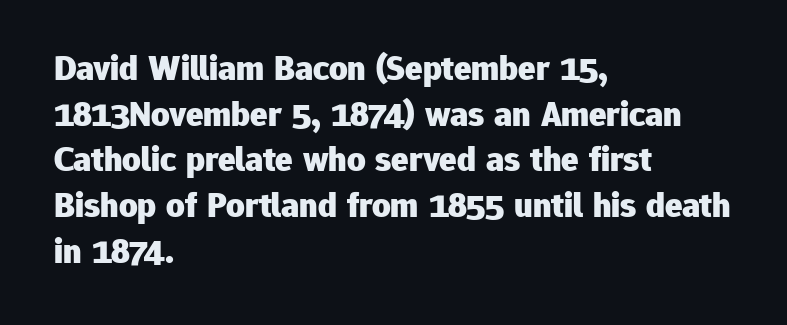
{"serif": "no", "italic": "no", "bold": "yes", "weight": "heavy", "width": "normal", "stroke_contrast": "low", "x_height": "medium", "monospaced": "no", "underline": "no", "align": "left", "line_spacing": "normal", "line_spacing_ratio": 1.27, "letter_spacing": "normal", "letter_spacing_em": 0.0, "glyph_px": 36}
